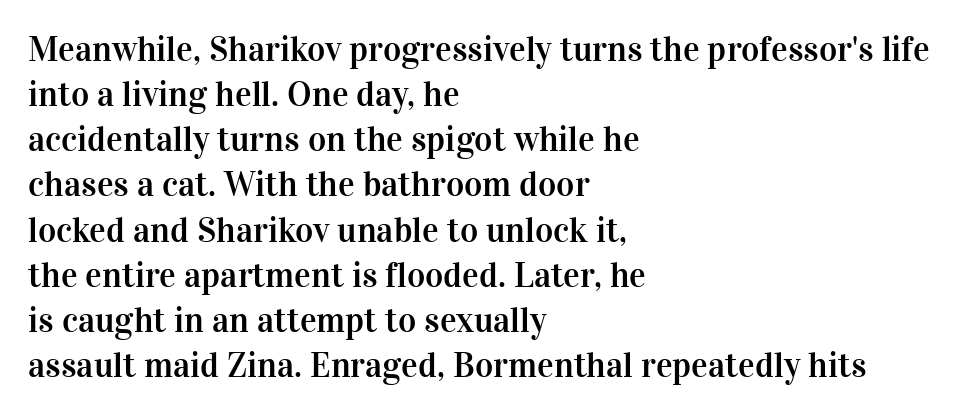
{"serif": "yes", "italic": "no", "width": "normal", "stroke_contrast": "high", "x_height": "medium", "monospaced": "no", "underline": "no", "align": "left", "line_spacing": "normal", "line_spacing_ratio": 1.29, "letter_spacing": "normal", "letter_spacing_em": 0.0, "glyph_px": 35}
